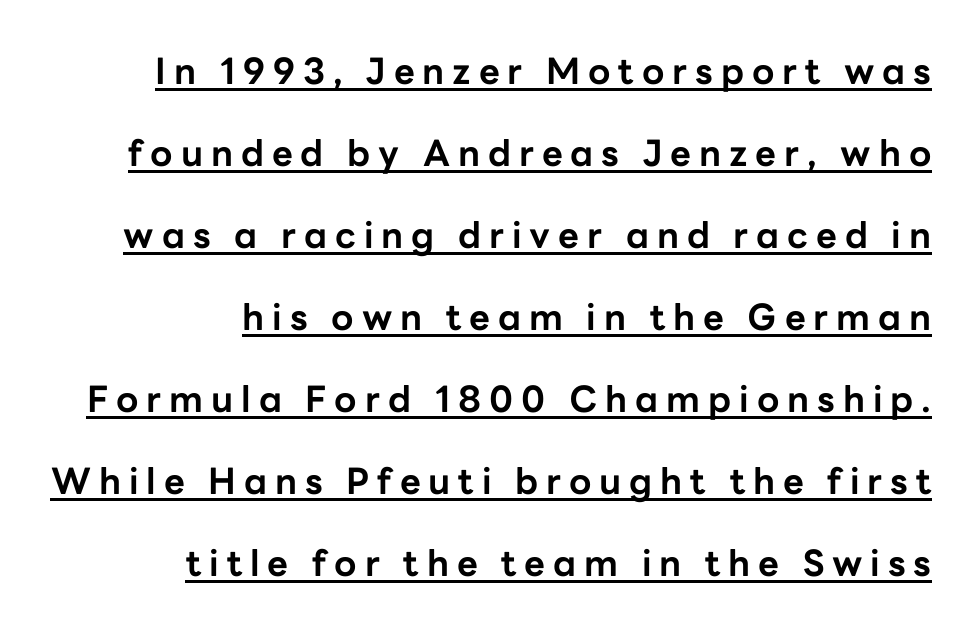
The rendering inserts visible extra space after every character. The letters advance in unequal steps, a hallmark of proportional type. This rendering employs a face without finishing strokes, i.e., a sans-serif. The lettering holds an erect, upright posture throughout.
